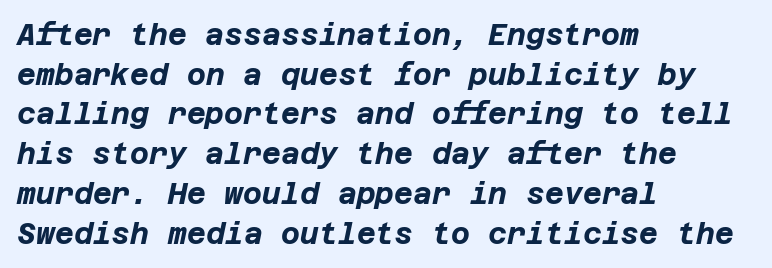
{"italic": "yes", "lean": "right", "slant_degrees": 12, "bold": "yes", "weight": "bold", "width": "normal", "stroke_contrast": "low", "x_height": "large", "underline": "no", "align": "left", "line_spacing": "normal", "line_spacing_ratio": 1.37, "letter_spacing": "normal", "letter_spacing_em": 0.0, "glyph_px": 29}
